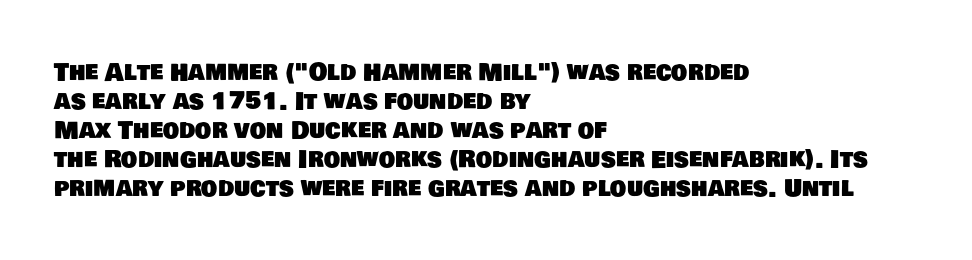
{"underline": "no", "align": "left", "line_spacing": "normal", "line_spacing_ratio": 1.26, "letter_spacing": "normal", "letter_spacing_em": 0.0, "glyph_px": 23}
